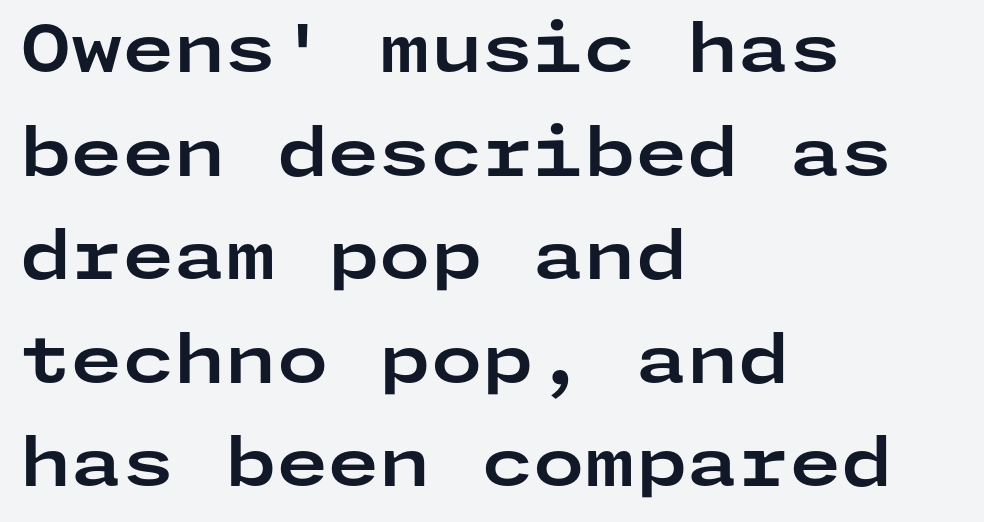
{"serif": "no", "italic": "no", "bold": "yes", "weight": "bold", "width": "wide", "stroke_contrast": "low", "x_height": "medium", "underline": "no", "align": "left", "line_spacing": "normal", "line_spacing_ratio": 1.57, "letter_spacing": "normal", "letter_spacing_em": 0.0, "glyph_px": 66}
